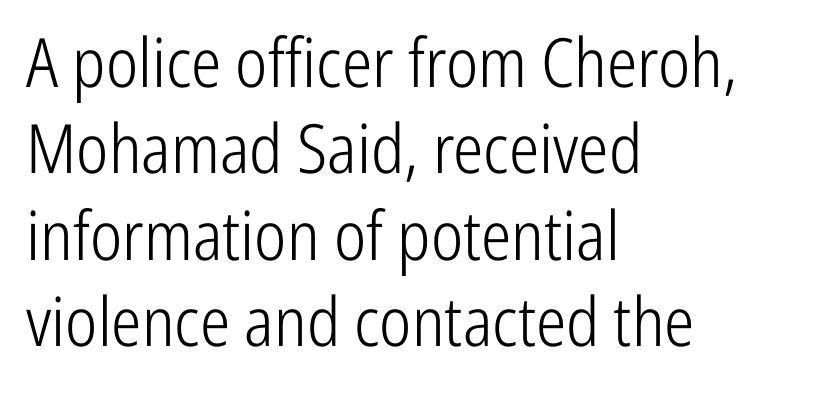
{"serif": "no", "italic": "no", "bold": "no", "weight": "light", "width": "condensed", "stroke_contrast": "low", "x_height": "medium", "monospaced": "no", "underline": "no", "align": "left", "line_spacing": "normal", "line_spacing_ratio": 1.27, "letter_spacing": "normal", "letter_spacing_em": 0.0, "glyph_px": 68}
